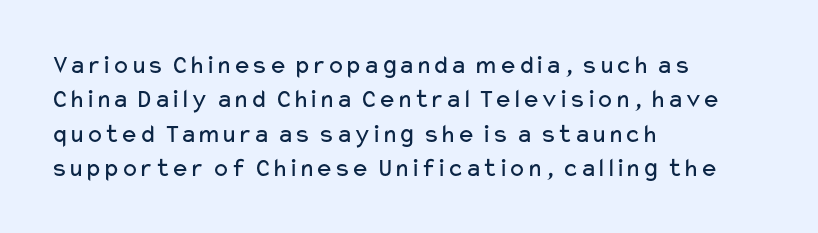
{"italic": "no", "bold": "no", "underline": "no", "align": "left", "line_spacing": "normal", "line_spacing_ratio": 1.27, "letter_spacing": "normal", "letter_spacing_em": 0.0, "glyph_px": 27}
